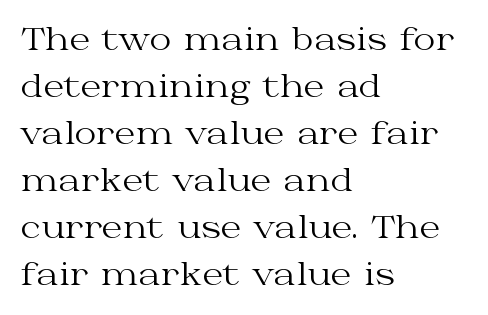
{"serif": "yes", "italic": "no", "bold": "no", "weight": "regular", "width": "wide", "stroke_contrast": "medium", "x_height": "medium", "monospaced": "no", "underline": "no", "align": "left", "line_spacing": "normal", "line_spacing_ratio": 1.57, "letter_spacing": "normal", "letter_spacing_em": 0.0, "glyph_px": 30}
